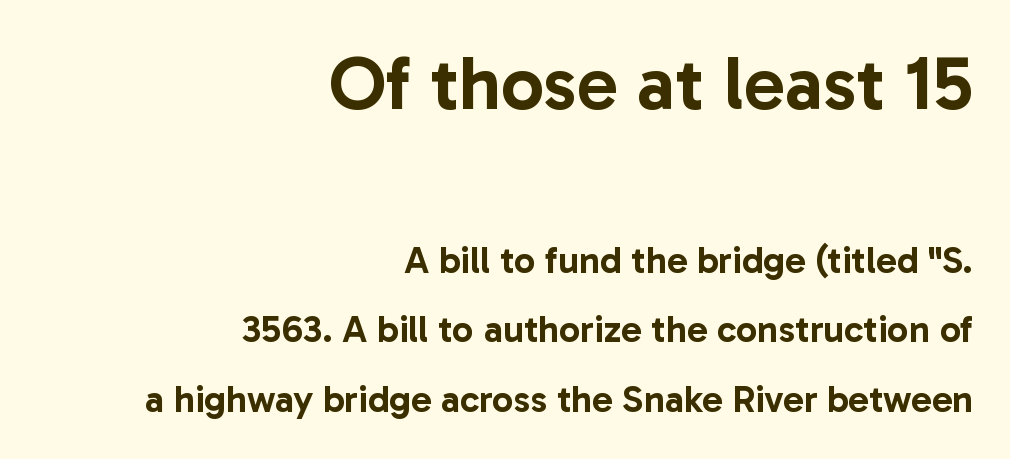
Is there any slant? The stems are plumb. The upper block of text is set noticeably larger than the block beneath it. Note the varied advance widths — an 'i' is clearly narrower than an 'm'. What stands out about the letter spacing? Nothing — it is the standard amount. Does the copy run flush right? Yes — the right margin is perfectly even. Underlining? Definitely not there.
